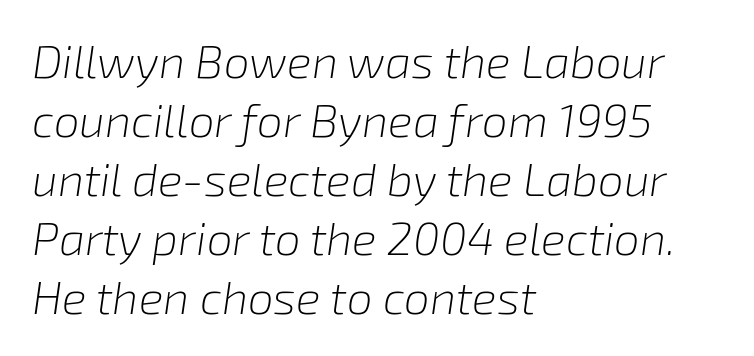
The image shows 46 px light type, italic (leaning right); set left-aligned, normal line spacing (1.28x), normal letter spacing, not underlined; low stroke contrast and a medium x-height.
